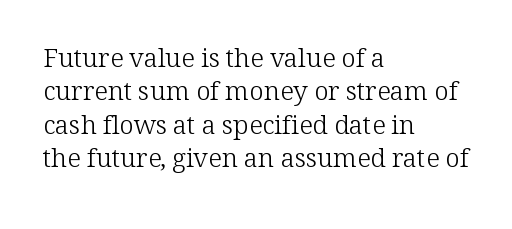
{"italic": "no", "bold": "no", "underline": "no", "align": "left", "line_spacing": "normal", "line_spacing_ratio": 1.28, "letter_spacing": "normal", "letter_spacing_em": 0.0, "glyph_px": 26}
